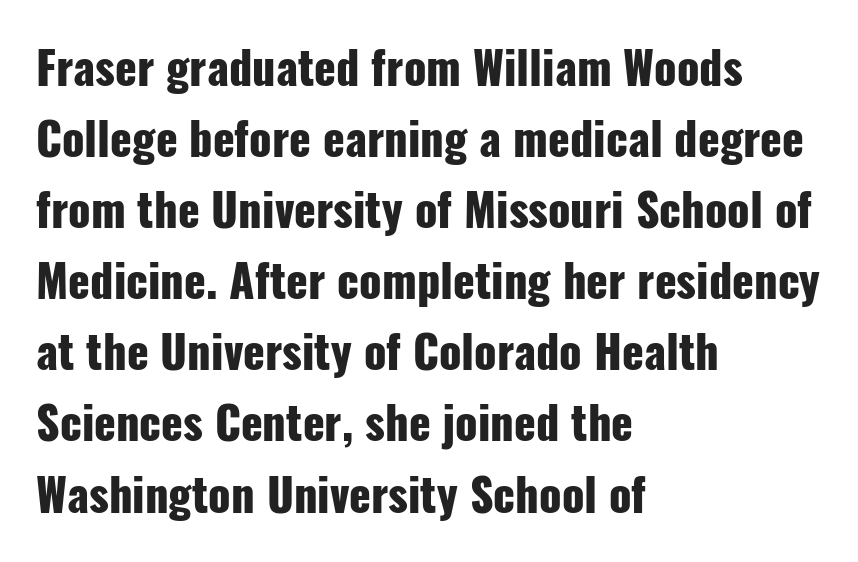
{"serif": "no", "italic": "no", "bold": "yes", "weight": "heavy", "width": "condensed", "stroke_contrast": "low", "x_height": "medium", "monospaced": "no", "underline": "no", "align": "left", "line_spacing": "normal", "line_spacing_ratio": 1.58, "letter_spacing": "normal", "letter_spacing_em": 0.0, "glyph_px": 45}
